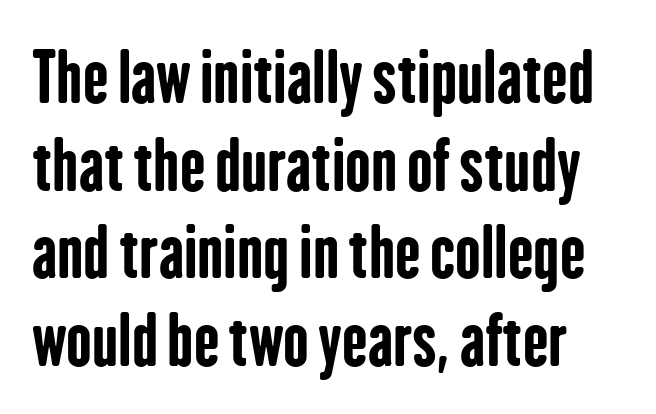
{"serif": "no", "italic": "no", "bold": "yes", "weight": "bold", "width": "condensed", "stroke_contrast": "low", "x_height": "medium", "monospaced": "no", "underline": "no", "line_spacing": "normal", "line_spacing_ratio": 1.29, "letter_spacing": "normal", "letter_spacing_em": 0.0, "glyph_px": 68}
